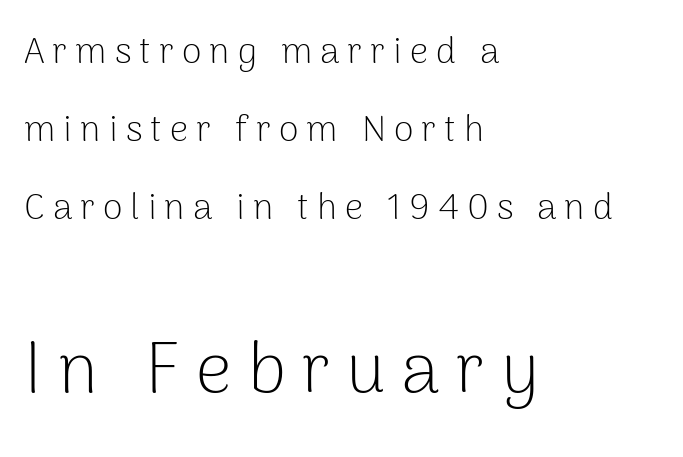
How are the letters spaced? Widely, with obvious added tracking. Size contrast runs from small at the top to large at the bottom. Lines of text with bare space underneath. Think standard paragraph weight, or any step lighter than that. A roman cut, with each character standing at attention. Line spacing here is loose.
